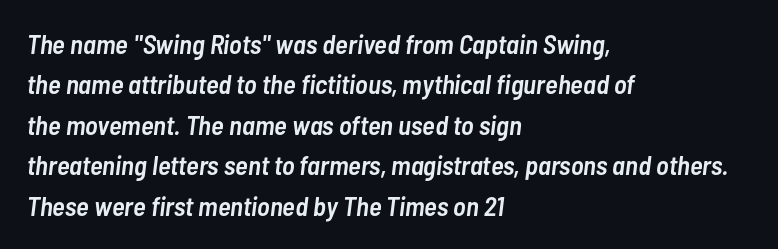
These lines stack with their left ends in a neat column. Tall strokes in this sample are angled rather than plumb. Descender tails drop into unmarked territory. These lines carry some extra weight — a demibold, not a full bold.
